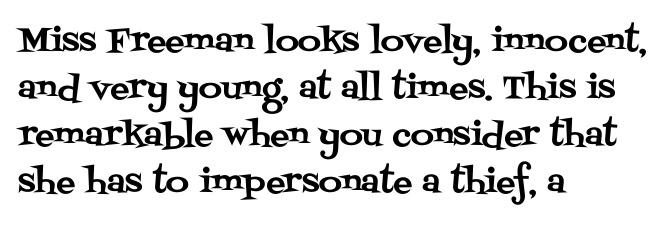
The image shows 32 px serif type, upright; set left-aligned, normal line spacing (1.47x), normal letter spacing, not underlined; medium stroke contrast and a large x-height.
